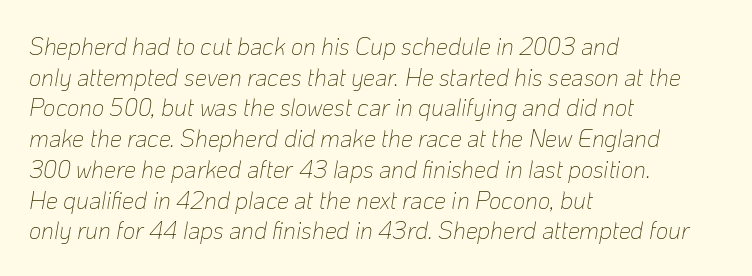
The image shows 24 px text type, italic (leaning right); set left-aligned, normal line spacing (1.28x), normal letter spacing, not underlined.
